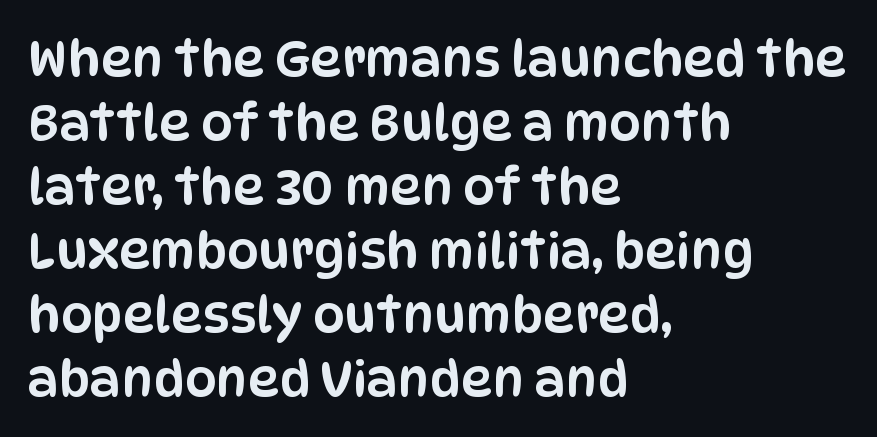
Q: Is the text italic (slanted)? A: No, it is upright.
Q: Is the typeface a serif or a sans-serif typeface? A: Sans-serif.
Q: Is the text underlined? A: No.
Q: How is the paragraph aligned? A: Left-aligned.
Q: Is the spacing between letters normal or unusually wide? A: Normal.
Q: Is the spacing between lines tight, normal or loose? A: Normal.
Q: Width (condensed, normal, or wide)? A: Condensed.
Q: Stroke contrast? A: Low.
Q: x-height? A: Large.
Q: Monospaced? A: No.
